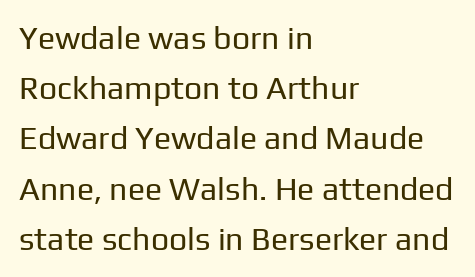
{"serif": "no", "italic": "no", "bold": "no", "weight": "regular", "width": "normal", "stroke_contrast": "low", "x_height": "medium", "monospaced": "no", "underline": "no", "align": "left", "line_spacing": "normal", "line_spacing_ratio": 1.57, "letter_spacing": "normal", "letter_spacing_em": 0.0, "glyph_px": 32}
